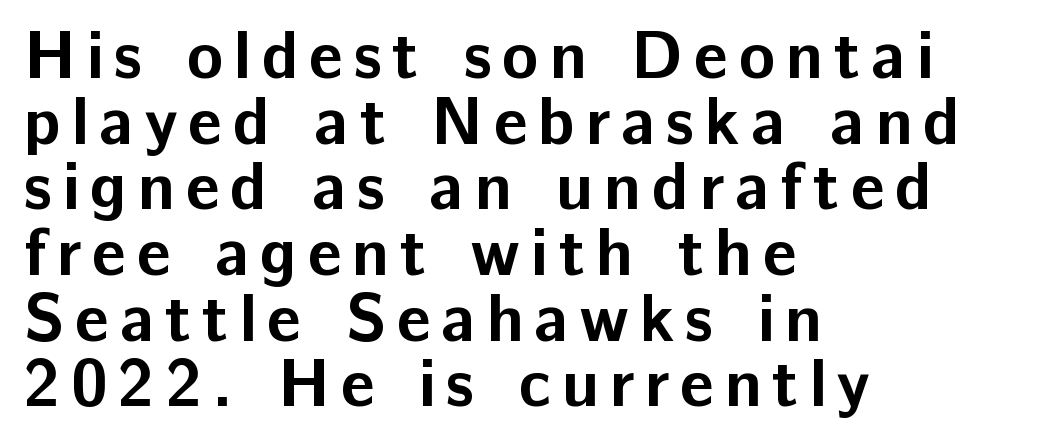
Q: Is the text bold? A: Yes.
Q: Is the text italic (slanted)? A: No, it is upright.
Q: Is the typeface a serif or a sans-serif typeface? A: Sans-serif.
Q: Is the text underlined? A: No.
Q: How is the paragraph aligned? A: Left-aligned.
Q: Is the spacing between lines tight, normal or loose? A: Tight.
Q: Width (condensed, normal, or wide)? A: Normal.
Q: Stroke contrast? A: Low.
Q: x-height? A: Medium.
Q: Monospaced? A: No.
